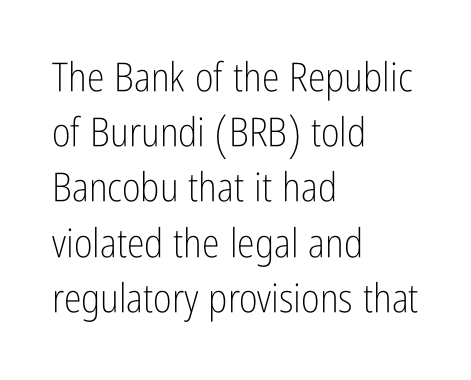
Q: Is the text bold? A: No.
Q: Is the text italic (slanted)? A: No, it is upright.
Q: Is the typeface a serif or a sans-serif typeface? A: Sans-serif.
Q: Is the text underlined? A: No.
Q: How is the paragraph aligned? A: Left-aligned.
Q: Is the spacing between letters normal or unusually wide? A: Normal.
Q: Is the spacing between lines tight, normal or loose? A: Normal.
Q: Width (condensed, normal, or wide)? A: Condensed.
Q: Stroke contrast? A: Low.
Q: x-height? A: Medium.
Q: Monospaced? A: No.
